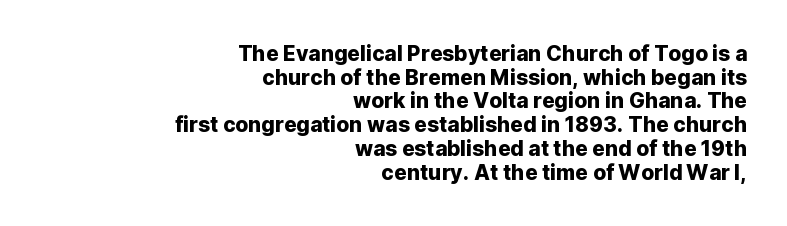
{"italic": "no", "underline": "no", "align": "right", "line_spacing": "tight", "line_spacing_ratio": 1.13, "letter_spacing": "normal", "letter_spacing_em": 0.0, "glyph_px": 21}
